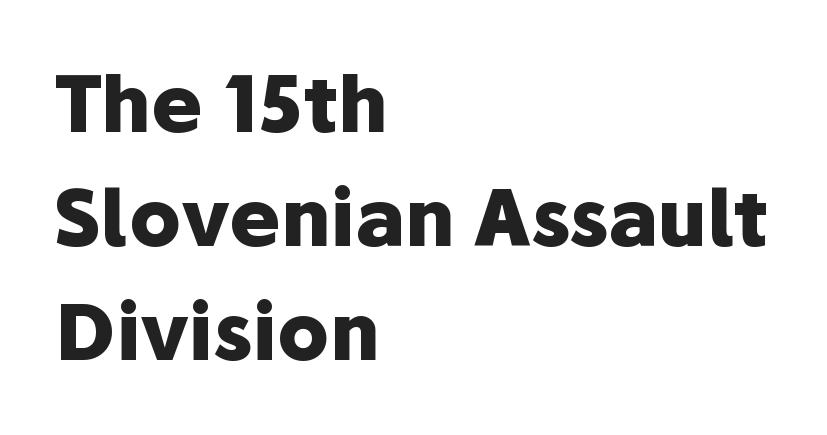
Grotesque or geometric, the face here clearly has no serifs. A classic flush-left, rag-right setting is used for this passage. You can tell it's not italic because the verticals are truly vertical. In terms of leading, this rendering sits right in the middle.
